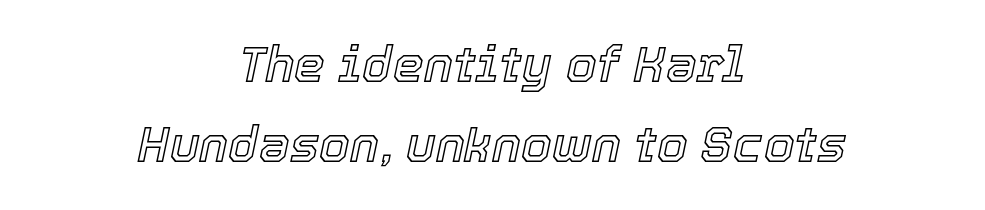
The image shows 49 px text type, italic (leaning right); set centered, normal line spacing (1.64x), normal letter spacing, not underlined; a medium x-height.
